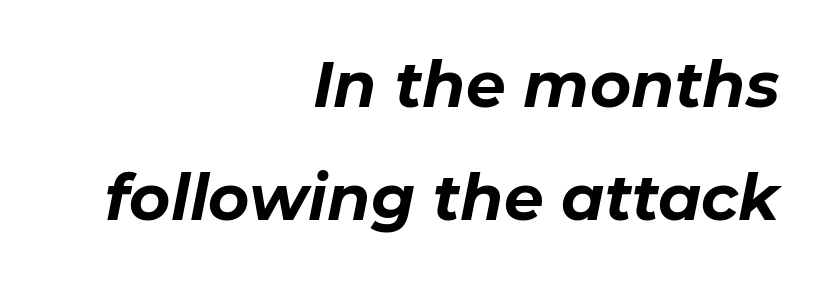
You could not count columns in this text — the font is proportionally spaced. Compared with typical body copy, the letter spacing here is the same. Caption: multi-line text, flush right, ragged left. Every character sits at an angle, as italics do.
